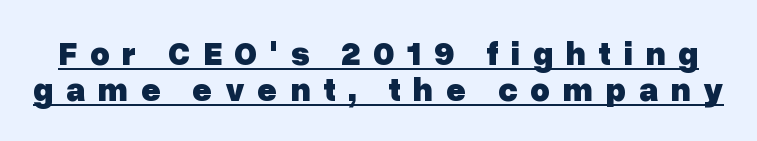
{"serif": "no", "italic": "no", "bold": "yes", "weight": "heavy", "width": "normal", "stroke_contrast": "low", "x_height": "medium", "monospaced": "no", "underline": "yes", "line_spacing": "tight", "line_spacing_ratio": 1.07, "letter_spacing": "wide", "letter_spacing_em": 0.36, "glyph_px": 34}
